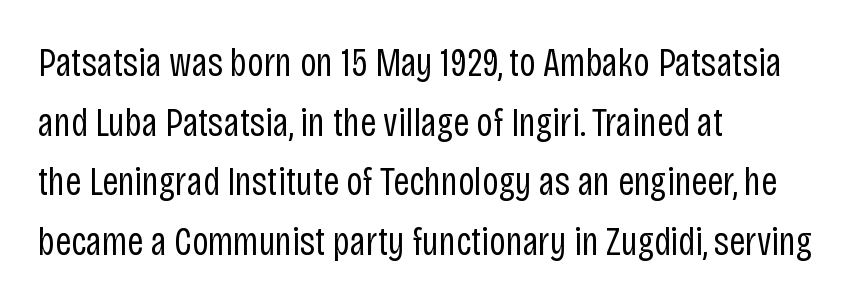
{"serif": "no", "italic": "no", "bold": "no", "weight": "regular", "width": "condensed", "stroke_contrast": "low", "x_height": "large", "monospaced": "no", "underline": "no", "align": "left", "line_spacing": "normal", "line_spacing_ratio": 1.49, "letter_spacing": "normal", "letter_spacing_em": 0.0, "glyph_px": 40}
